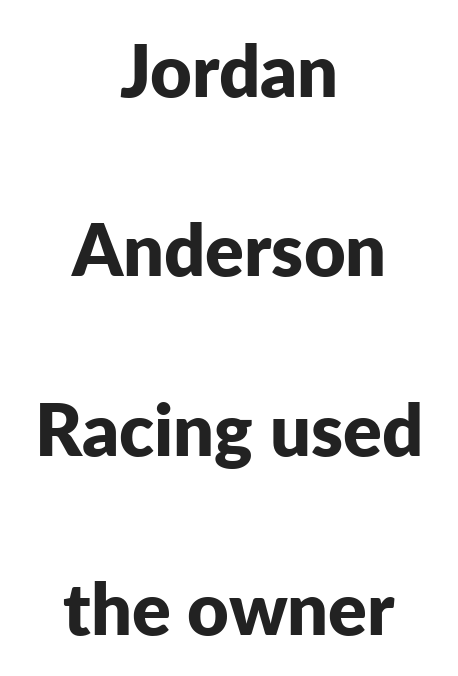
The image shows 72 px bold sans-serif type, upright; set centered, loose line spacing (2.49x), normal letter spacing, not underlined; low stroke contrast and a medium x-height.
